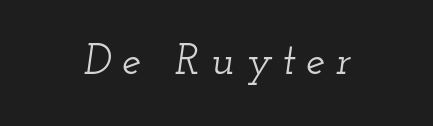
{"serif": "yes", "italic": "yes", "lean": "right", "slant_degrees": 12, "width": "wide", "stroke_contrast": "low", "x_height": "small", "monospaced": "no", "underline": "no", "letter_spacing": "wide", "letter_spacing_em": 0.25, "glyph_px": 43}
